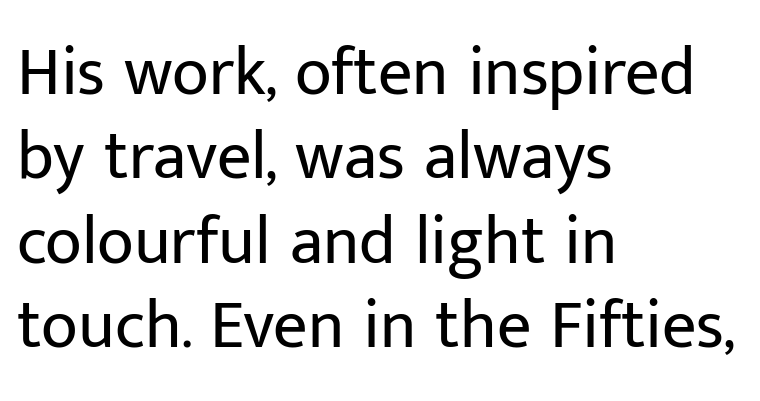
Q: Is the text bold? A: No.
Q: Is the text italic (slanted)? A: No, it is upright.
Q: Is the typeface a serif or a sans-serif typeface? A: Sans-serif.
Q: Is the text underlined? A: No.
Q: How is the paragraph aligned? A: Left-aligned.
Q: Is the spacing between letters normal or unusually wide? A: Normal.
Q: Width (condensed, normal, or wide)? A: Normal.
Q: Stroke contrast? A: Low.
Q: x-height? A: Medium.
Q: Monospaced? A: No.
